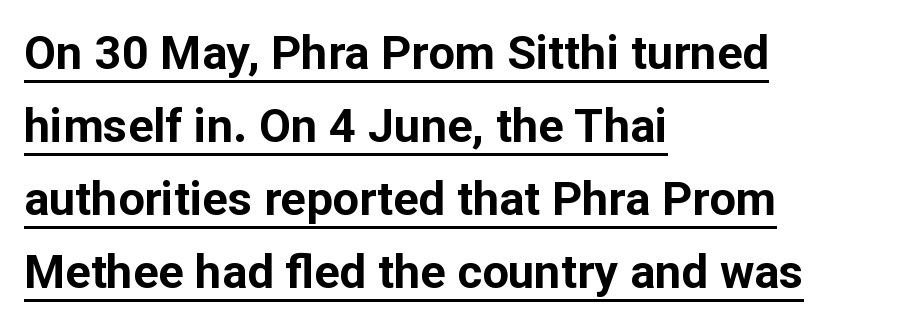
Q: Is the text bold? A: Yes.
Q: Is the text italic (slanted)? A: No, it is upright.
Q: Is the typeface a serif or a sans-serif typeface? A: Sans-serif.
Q: Is the text underlined? A: Yes.
Q: How is the paragraph aligned? A: Left-aligned.
Q: Is the spacing between letters normal or unusually wide? A: Normal.
Q: Is the spacing between lines tight, normal or loose? A: Normal.
Q: Width (condensed, normal, or wide)? A: Normal.
Q: Stroke contrast? A: Low.
Q: x-height? A: Medium.
Q: Monospaced? A: No.
